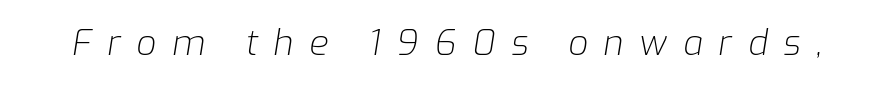
Character widths vary here, with narrow letters taking less room than wide ones. The zone under the glyphs is completely vacant. Quick note: italic. This is not heavy type; no bold has been used.
